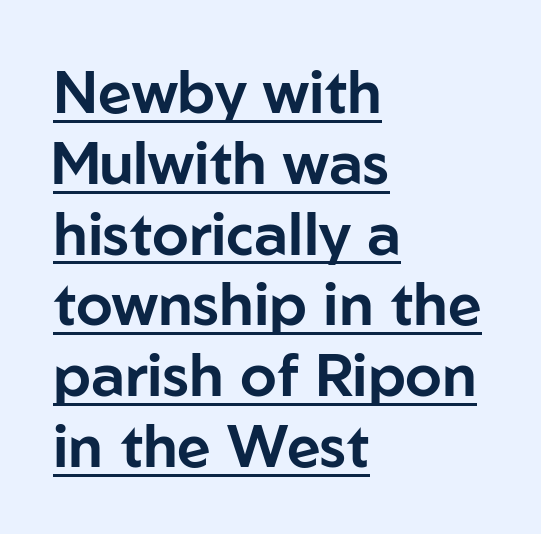
Does the copy run flush right? No — it runs flush left. Do the characters align in a grid? No, the font is proportional. No extra tracking has been applied to these lines. A baseline rule has been typeset under these characters. Does the type have serifs? No, each stem ends abruptly. Designer's note — italics off, roman on.
